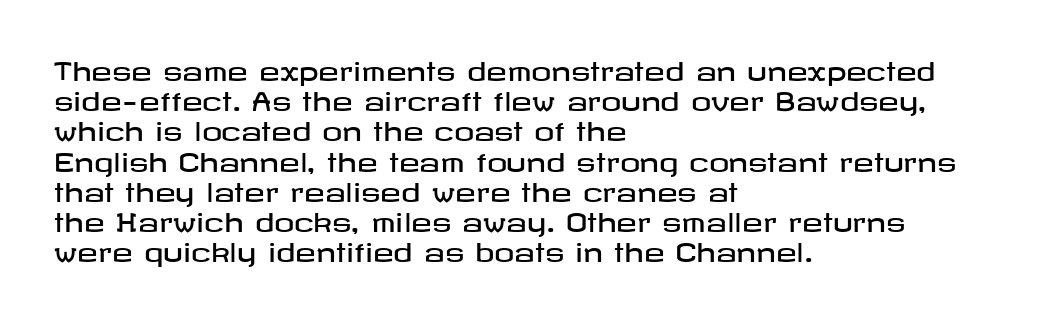
{"italic": "no", "underline": "no", "align": "left", "line_spacing_ratio": 1.21, "letter_spacing": "normal", "letter_spacing_em": 0.0, "glyph_px": 25}
